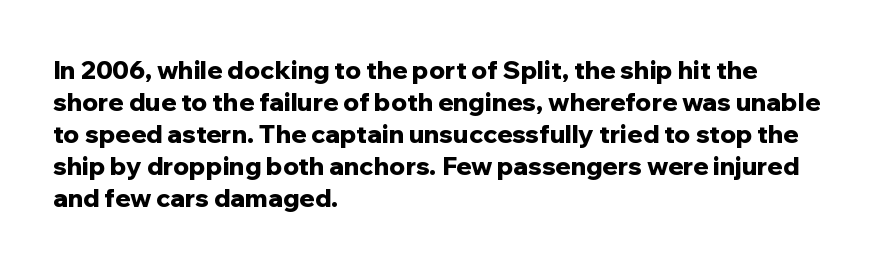
The image shows 25 px bold type, upright; set left-aligned, normal line spacing (1.28x), normal letter spacing, not underlined.
